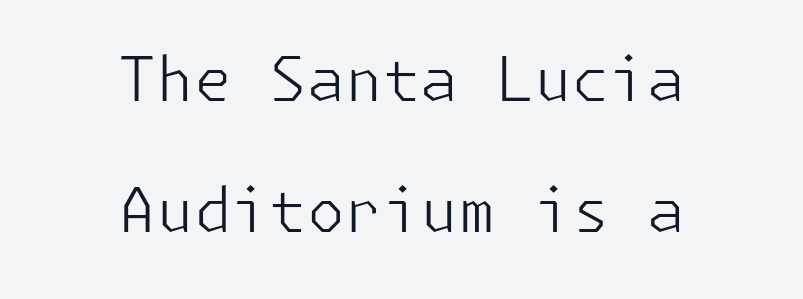
Q: Is the text bold? A: No.
Q: Is the text italic (slanted)? A: No, it is upright.
Q: Is the typeface a serif or a sans-serif typeface? A: Sans-serif.
Q: Is the text underlined? A: No.
Q: How is the paragraph aligned? A: Centered.
Q: Is the spacing between letters normal or unusually wide? A: Normal.
Q: Is the spacing between lines tight, normal or loose? A: Loose.
Q: Width (condensed, normal, or wide)? A: Normal.
Q: Stroke contrast? A: Low.
Q: x-height? A: Medium.
